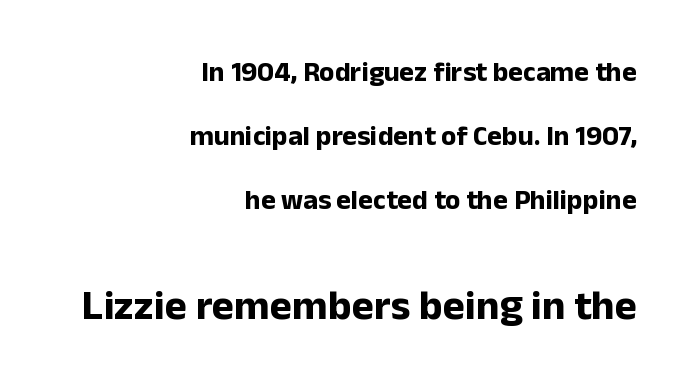
The image shows 42 px bold sans-serif type, upright; set right-aligned, loose line spacing (2.29x), normal letter spacing, not underlined; the second (bottom) block is 1.5x larger; low stroke contrast and a medium x-height.
